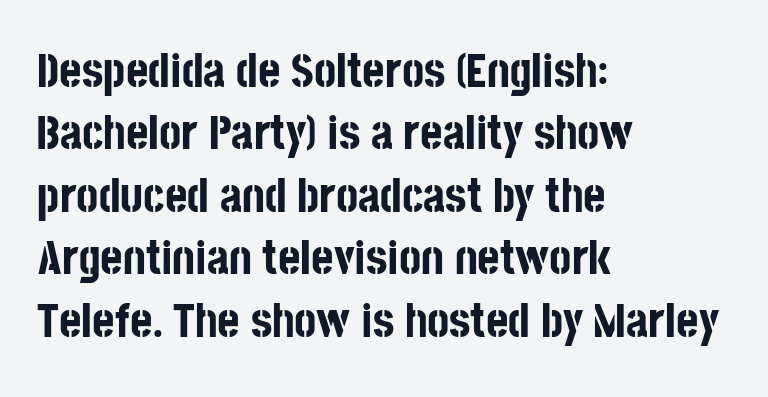
Q: Is the text bold? A: Yes.
Q: Is the text italic (slanted)? A: No, it is upright.
Q: Is the typeface a serif or a sans-serif typeface? A: Sans-serif.
Q: Is the text underlined? A: No.
Q: How is the paragraph aligned? A: Left-aligned.
Q: Is the spacing between letters normal or unusually wide? A: Normal.
Q: Is the spacing between lines tight, normal or loose? A: Normal.
Q: Width (condensed, normal, or wide)? A: Condensed.
Q: Stroke contrast? A: Low.
Q: x-height? A: Large.
Q: Monospaced? A: No.
